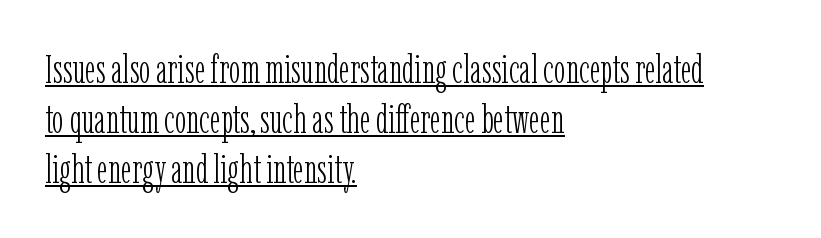
{"serif": "yes", "italic": "no", "bold": "no", "weight": "light", "width": "condensed", "stroke_contrast": "low", "x_height": "medium", "monospaced": "no", "underline": "yes", "align": "left", "line_spacing": "normal", "line_spacing_ratio": 1.28, "letter_spacing": "normal", "letter_spacing_em": 0.0, "glyph_px": 39}
